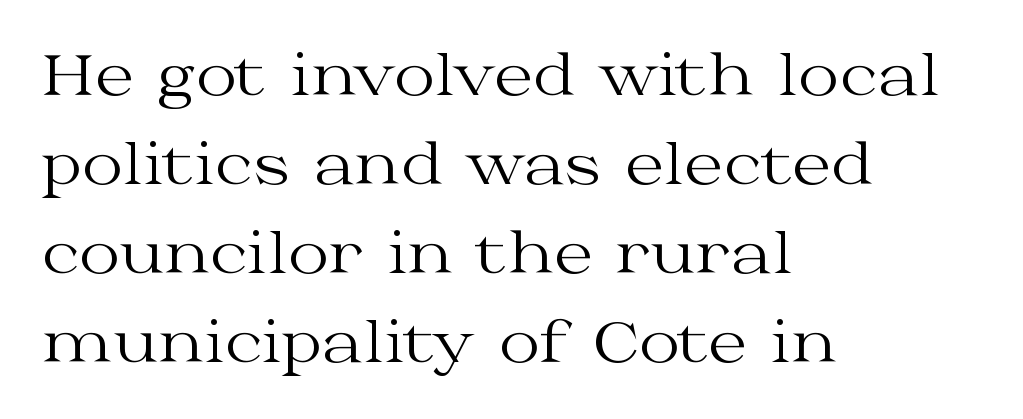
{"serif": "yes", "italic": "no", "bold": "no", "weight": "regular", "width": "wide", "stroke_contrast": "medium", "x_height": "medium", "monospaced": "no", "underline": "no", "align": "left", "line_spacing": "normal", "line_spacing_ratio": 1.59, "letter_spacing": "normal", "letter_spacing_em": 0.0, "glyph_px": 56}
